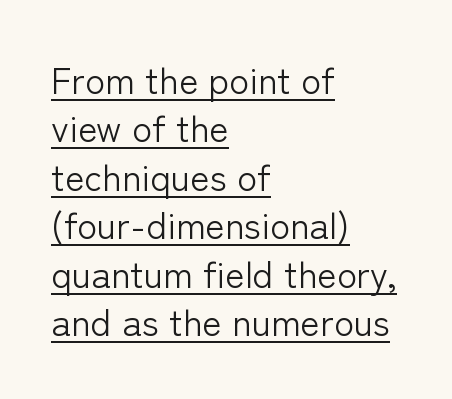
{"serif": "no", "italic": "no", "bold": "no", "weight": "light", "width": "normal", "stroke_contrast": "low", "x_height": "medium", "monospaced": "no", "underline": "yes", "align": "left", "line_spacing": "normal", "line_spacing_ratio": 1.31, "letter_spacing": "normal", "letter_spacing_em": 0.0, "glyph_px": 37}
